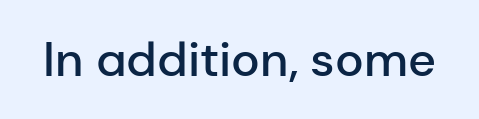
The image shows 48 px semibold sans-serif type, upright; set normal letter spacing, not underlined; low stroke contrast and a medium x-height.
